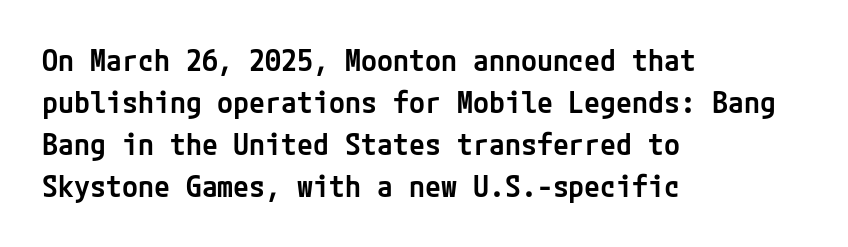
Q: Is the text bold? A: Semi-bold.
Q: Is the text italic (slanted)? A: No, it is upright.
Q: Is the typeface a serif or a sans-serif typeface? A: Sans-serif.
Q: Is the text underlined? A: No.
Q: How is the paragraph aligned? A: Left-aligned.
Q: Is the spacing between letters normal or unusually wide? A: Normal.
Q: Is the spacing between lines tight, normal or loose? A: Normal.
Q: Width (condensed, normal, or wide)? A: Normal.
Q: Stroke contrast? A: Low.
Q: x-height? A: Medium.
